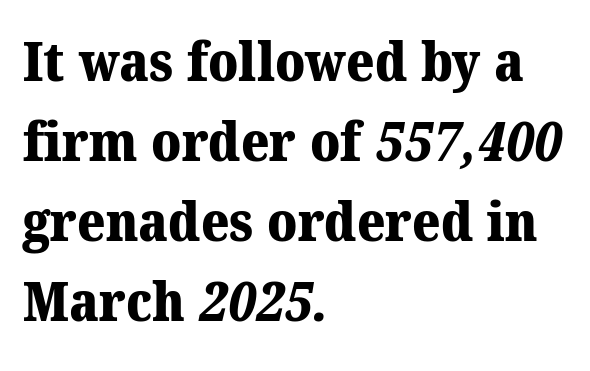
{"serif": "yes", "bold": "yes", "weight": "heavy", "width": "normal", "stroke_contrast": "medium", "x_height": "medium", "monospaced": "no", "underline": "no", "align": "left", "line_spacing": "normal", "line_spacing_ratio": 1.48, "letter_spacing": "normal", "letter_spacing_em": 0.0, "glyph_px": 54}
